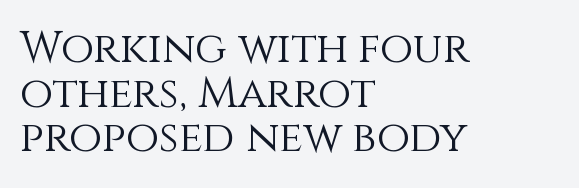
{"italic": "no", "bold": "no", "weight": "light", "width": "normal", "x_height": "large", "monospaced": "no", "underline": "no", "align": "left", "line_spacing": "tight", "line_spacing_ratio": 1.04, "letter_spacing": "normal", "letter_spacing_em": 0.0, "glyph_px": 43}
